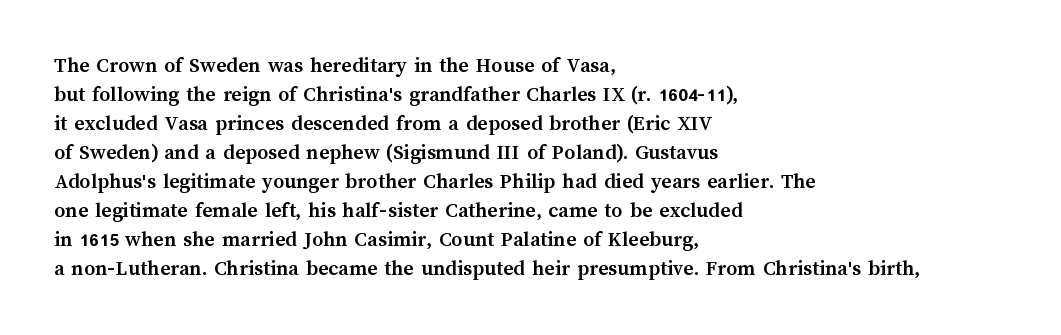
Q: Is the text bold? A: Yes.
Q: Is the text italic (slanted)? A: No, it is upright.
Q: Is the text underlined? A: No.
Q: How is the paragraph aligned? A: Left-aligned.
Q: Is the spacing between letters normal or unusually wide? A: Normal.
Q: Is the spacing between lines tight, normal or loose? A: Normal.
